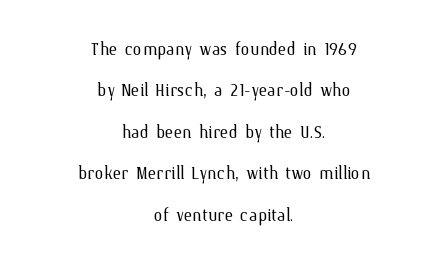
{"italic": "no", "bold": "no", "underline": "no", "align": "center", "line_spacing_ratio": 1.8, "letter_spacing": "normal", "letter_spacing_em": 0.0, "glyph_px": 23}
